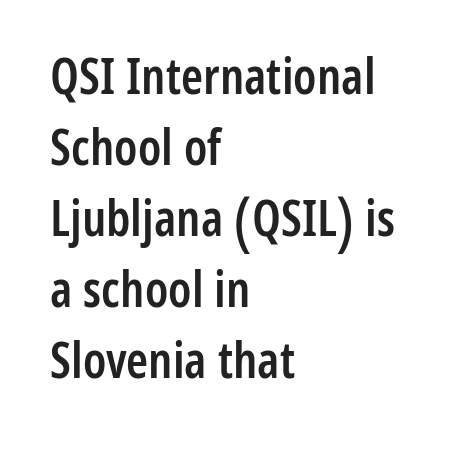
Q: Is the text bold? A: Semi-bold.
Q: Is the text italic (slanted)? A: No, it is upright.
Q: Is the typeface a serif or a sans-serif typeface? A: Sans-serif.
Q: Is the text underlined? A: No.
Q: How is the paragraph aligned? A: Left-aligned.
Q: Is the spacing between letters normal or unusually wide? A: Normal.
Q: Is the spacing between lines tight, normal or loose? A: Normal.
Q: Width (condensed, normal, or wide)? A: Condensed.
Q: Stroke contrast? A: Low.
Q: x-height? A: Medium.
Q: Monospaced? A: No.
